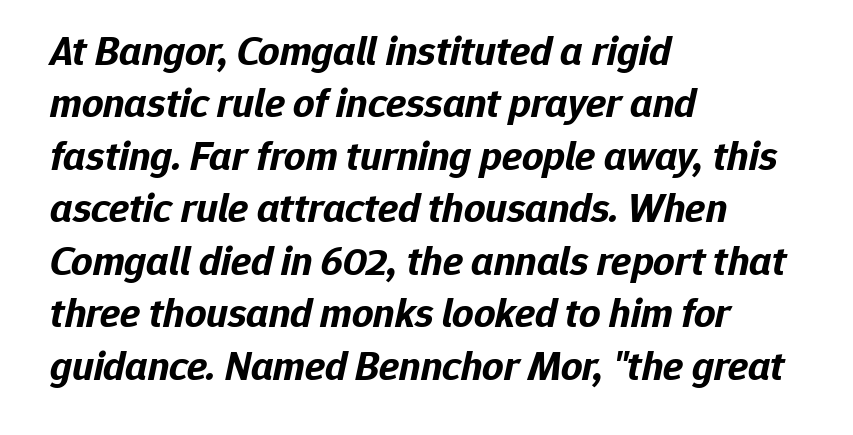
What weight is shown? A full bold with thick strokes. All the whitespace from short lines collects on the right. What stands out about the letter spacing? Nothing — it is the standard amount. Descender tails drop into unmarked territory.
